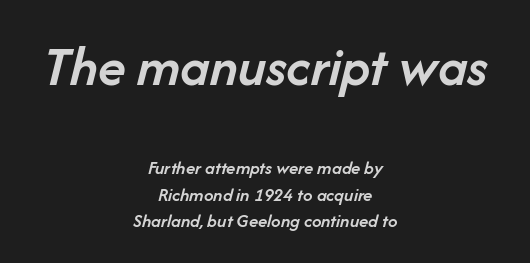
{"italic": "yes", "lean": "right", "slant_degrees": 14, "bold": "semi", "weight": "semibold", "width": "normal", "stroke_contrast": "low", "x_height": "medium", "monospaced": "no", "underline": "no", "align": "center", "line_spacing": "normal", "line_spacing_ratio": 1.42, "letter_spacing": "normal", "letter_spacing_em": 0.0, "larger_block": "first", "size_ratio": 3.0, "glyph_px": 57}
